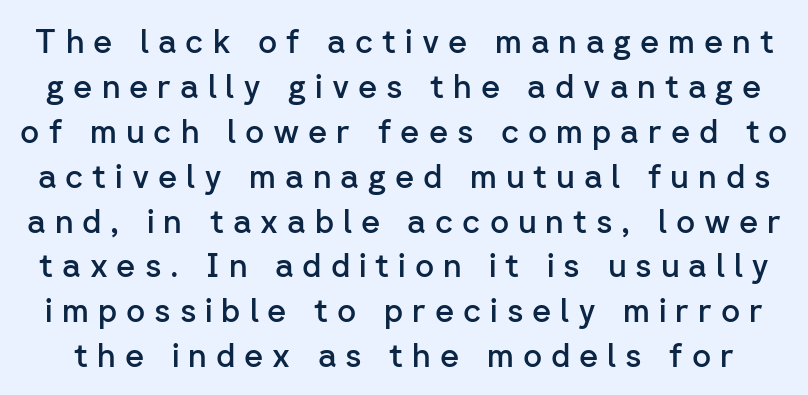
{"serif": "no", "italic": "no", "bold": "semi", "weight": "semibold", "width": "normal", "stroke_contrast": "low", "x_height": "medium", "monospaced": "no", "underline": "no", "line_spacing": "normal", "line_spacing_ratio": 1.36, "letter_spacing": "wide", "letter_spacing_em": 0.27, "glyph_px": 33}
